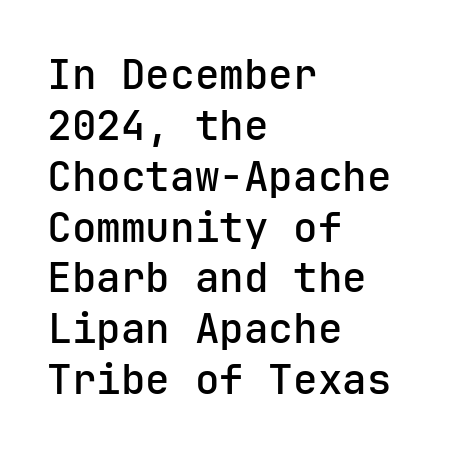
Nope, not italic — everything's standing straight. Serifs: no, the terminals of the letterforms are clean. Each line starts at the same left margin while the right side varies. Look at the tracking — it's just the regular setting, nothing added. Monospaced: the letters line up in strict vertical columns. Check under the words: just untouched page.
